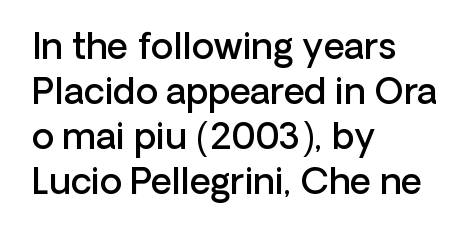
This rendering leaves character spacing at its baseline value. Unlike a traditional serif, this face leaves its strokes unadorned. The leading is moderate, giving the passage an even texture. Note the varied advance widths — an 'i' is clearly narrower than an 'm'.
